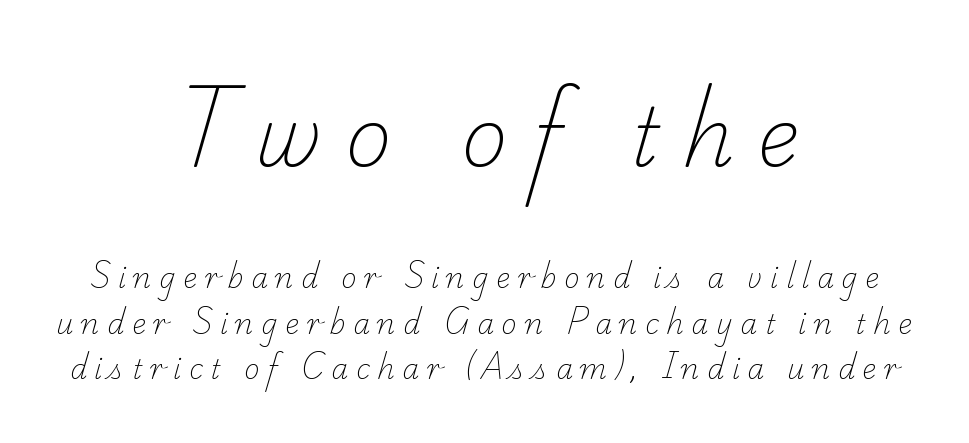
Q: Is the text bold? A: No.
Q: Is the typeface a serif or a sans-serif typeface? A: Serif.
Q: Is the text underlined? A: No.
Q: How is the paragraph aligned? A: Centered.
Q: Is the spacing between letters normal or unusually wide? A: Unusually wide.
Q: Is the spacing between lines tight, normal or loose? A: Normal.
Q: Which block of text is set in a larger size, the first (top) or the second (bottom)? A: The first (top) one.
Q: Width (condensed, normal, or wide)? A: Normal.
Q: Stroke contrast? A: Low.
Q: x-height? A: Small.
Q: Monospaced? A: No.
